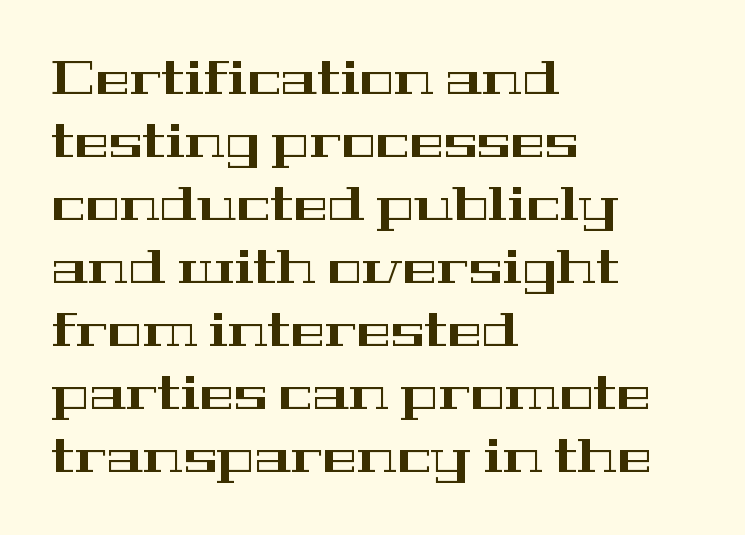
The image shows 46 px wide serif type, upright; set left-aligned, normal line spacing (1.37x), normal letter spacing, not underlined; high stroke contrast and a medium x-height.
